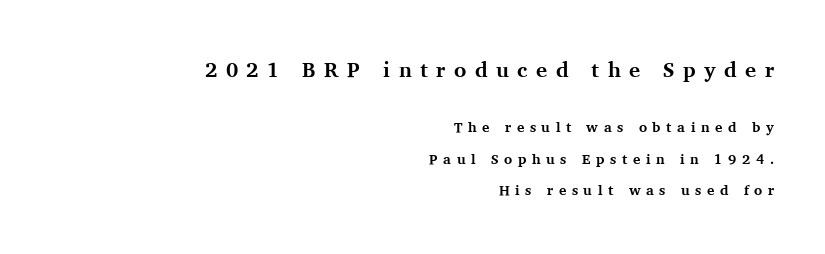
How are the letters spaced? Widely, with obvious added tracking. The paragraph shown leans on its right margin. Vertical spacing — loose. Descenders hang freely into open space. In terms of posture, this sample is upright. Heavy-handed strokes throughout: this text is bold.
